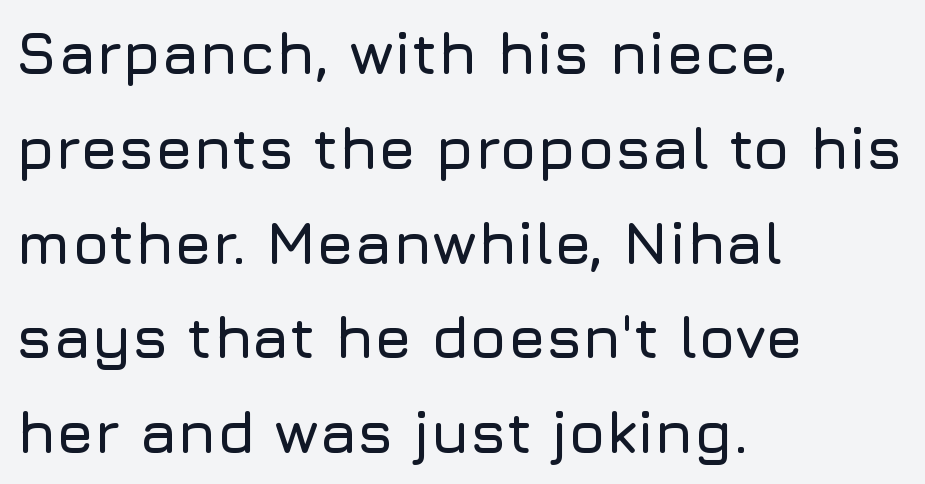
{"serif": "no", "italic": "no", "width": "normal", "stroke_contrast": "low", "x_height": "medium", "monospaced": "no", "underline": "no", "align": "left", "line_spacing": "normal", "line_spacing_ratio": 1.58, "letter_spacing": "normal", "letter_spacing_em": 0.0, "glyph_px": 60}
